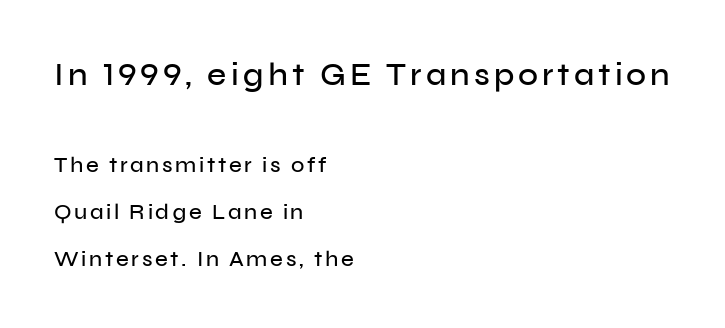
Q: Is the text italic (slanted)? A: No, it is upright.
Q: Is the typeface a serif or a sans-serif typeface? A: Sans-serif.
Q: Is the text underlined? A: No.
Q: How is the paragraph aligned? A: Left-aligned.
Q: Is the spacing between lines tight, normal or loose? A: Loose.
Q: Which block of text is set in a larger size, the first (top) or the second (bottom)? A: The first (top) one.
Q: Width (condensed, normal, or wide)? A: Normal.
Q: Stroke contrast? A: Low.
Q: x-height? A: Medium.
Q: Monospaced? A: No.
